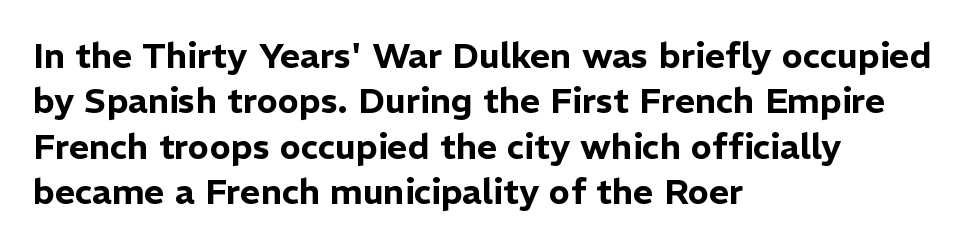
The lettering holds an erect, upright posture throughout. Every row of glyphs begins at an identical x-position on the left. This sample has the flowing, uneven cadence of proportional lettering. Is the letter spacing exaggerated? No — it looks like the ordinary default. Is this a sans? Yes — the strokes have no serifs.
